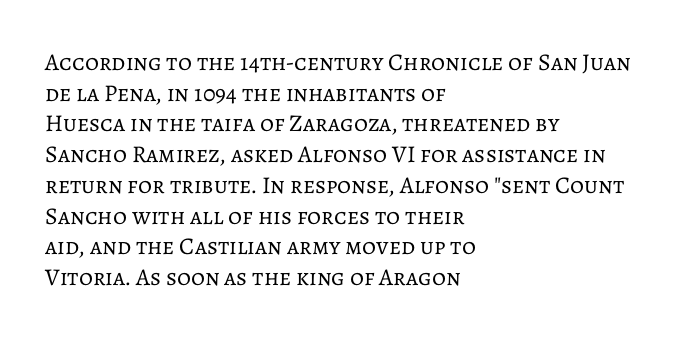
Q: Is the text bold? A: No.
Q: Is the text italic (slanted)? A: No, it is upright.
Q: Is the text underlined? A: No.
Q: How is the paragraph aligned? A: Left-aligned.
Q: Is the spacing between letters normal or unusually wide? A: Normal.
Q: Is the spacing between lines tight, normal or loose? A: Normal.
